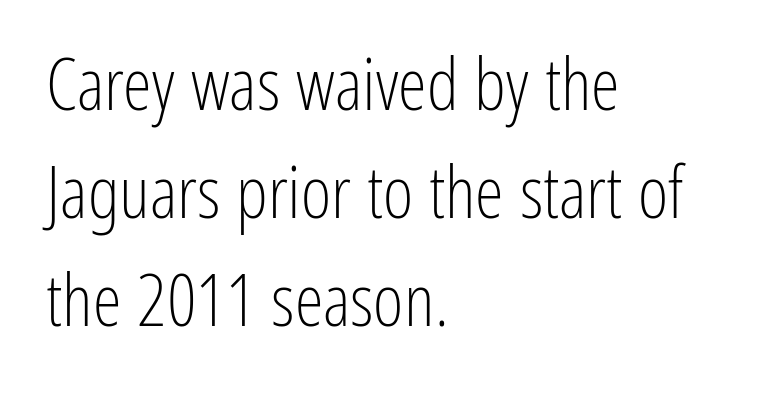
{"serif": "no", "italic": "no", "bold": "no", "weight": "light", "width": "condensed", "stroke_contrast": "low", "x_height": "medium", "monospaced": "no", "underline": "no", "align": "left", "line_spacing": "normal", "line_spacing_ratio": 1.48, "letter_spacing": "normal", "letter_spacing_em": 0.0, "glyph_px": 73}
